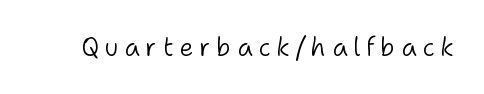
The characters are drawn with everyday or finer stroke widths. No word sits above an underline. Is there any slant? The stems are plumb. The type is letterspaced generously, with wide tracking.
